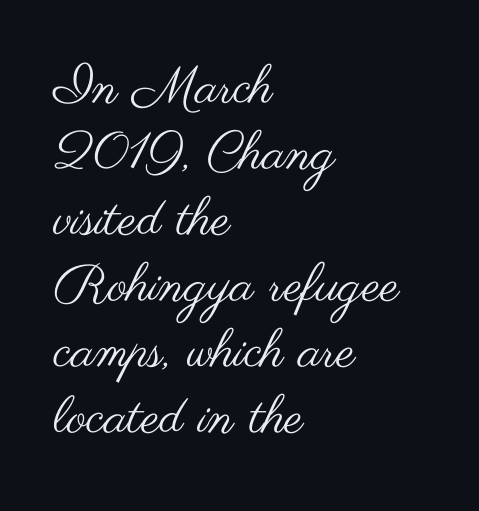
{"serif": "no", "bold": "no", "weight": "regular", "width": "wide", "stroke_contrast": "medium", "x_height": "small", "monospaced": "no", "underline": "no", "align": "left", "line_spacing": "normal", "line_spacing_ratio": 1.27, "letter_spacing": "normal", "letter_spacing_em": 0.0, "glyph_px": 52}
